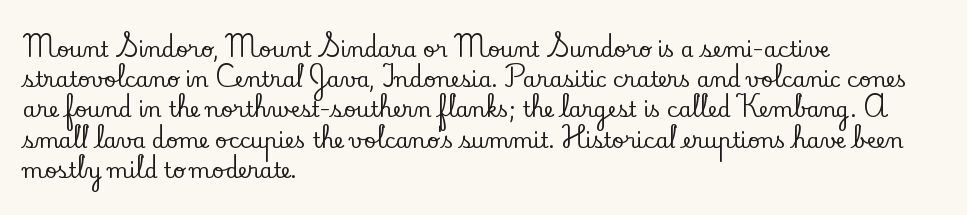
The image shows 21 px text type, upright; set left-aligned, normal line spacing (1.44x), normal letter spacing, not underlined.
